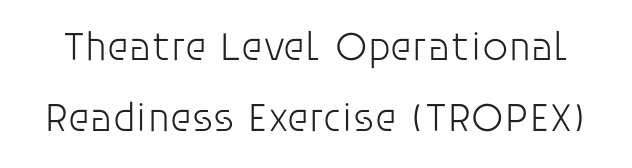
A typesetter would call this zero additional tracking. Vertical strokes here are truly vertical. The glyphs are unaccompanied by any horizontal stroke below them. A typesetter would label this face a sans.
